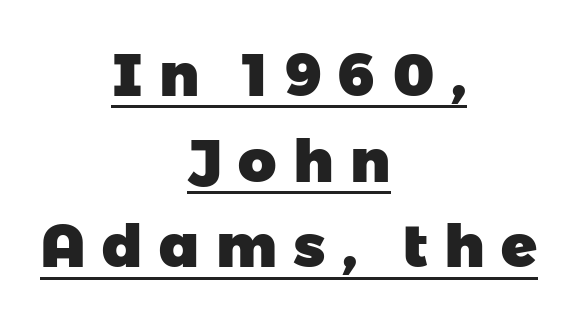
You could not count columns in this text — the font is proportionally spaced. Every word sits above its own underline. Leading: standard. These lines stack symmetrically, like a column narrowing and widening about its center. The rendering uses a bold face; every stroke is thick and dark.
